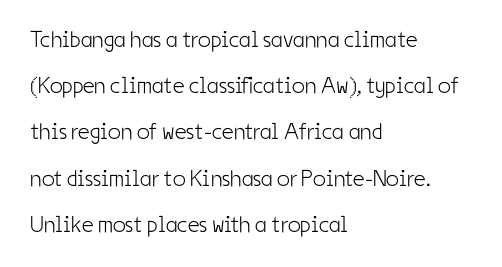
The image shows 23 px text type, upright; set left-aligned, loose line spacing (2.01x), normal letter spacing, not underlined.
